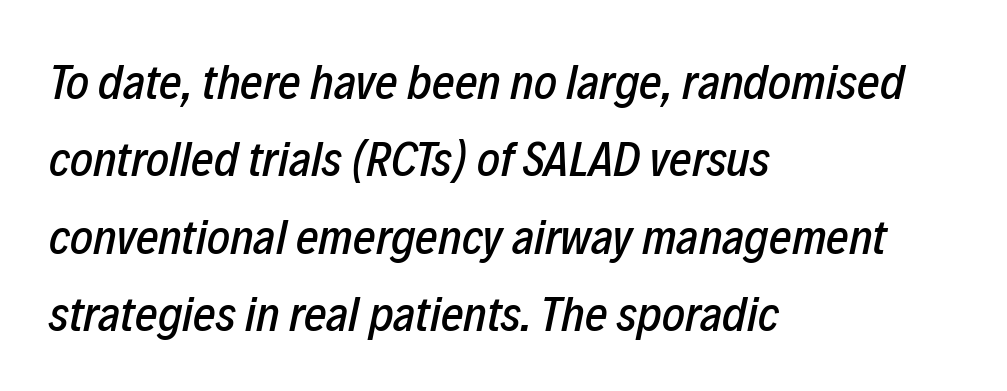
The image shows 49 px condensed type, italic (leaning right); set left-aligned, normal line spacing (1.58x), normal letter spacing, not underlined; low stroke contrast and a medium x-height.
